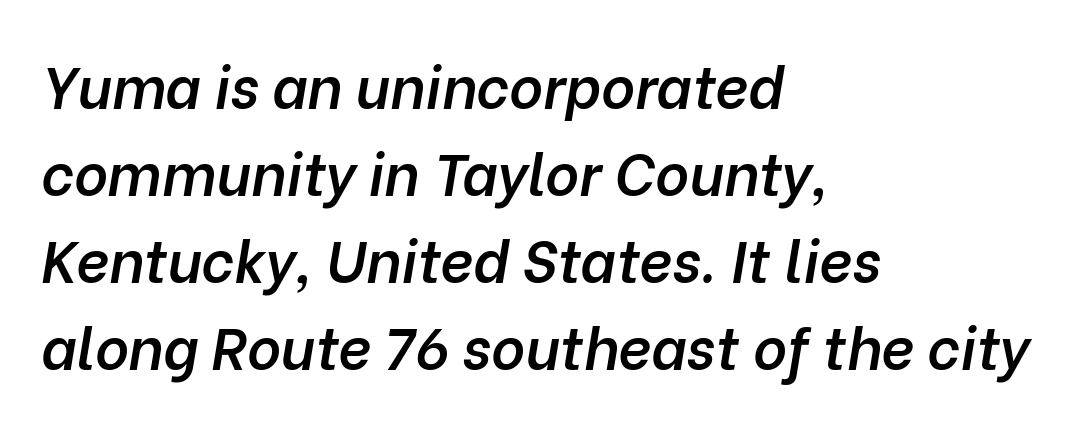
{"italic": "yes", "lean": "right", "slant_degrees": 10, "bold": "semi", "weight": "semibold", "width": "normal", "stroke_contrast": "low", "x_height": "medium", "monospaced": "no", "underline": "no", "align": "left", "line_spacing": "normal", "line_spacing_ratio": 1.5, "letter_spacing": "normal", "letter_spacing_em": 0.0, "glyph_px": 58}
